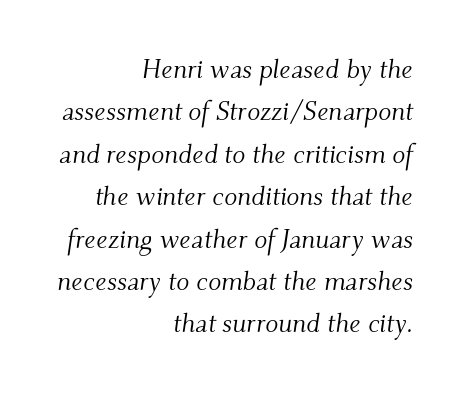
The image shows 27 px text type, italic (leaning right); set right-aligned, normal line spacing (1.57x), normal letter spacing, not underlined.
